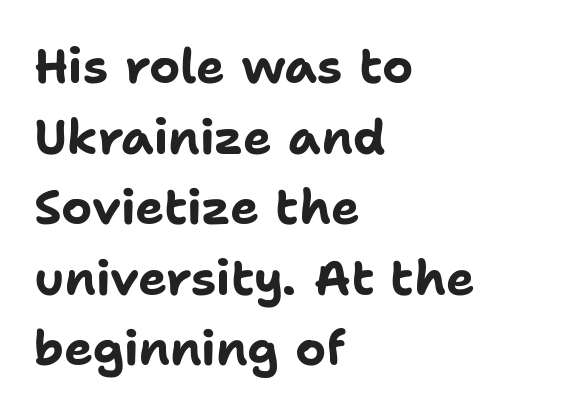
The leading is moderate, giving the passage an even texture. Observe the ordinary spacing: letters are neighbours, not strangers. You can tell from the bare stems that sans-serif type was used. The face used here is proportionally spaced, like ordinary book or web type. Every row of glyphs begins at an identical x-position on the left. Every stem runs plumb, perpendicular to the baseline.
